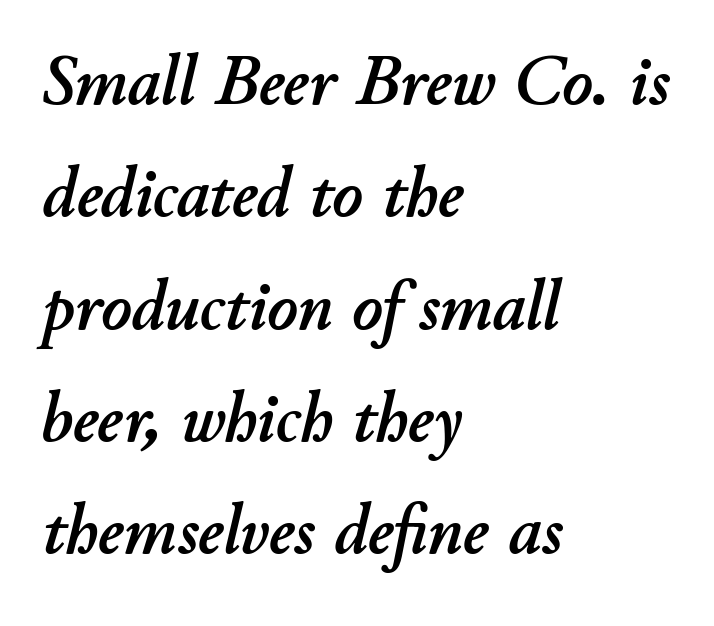
Is there much room between lines? A standard amount, neither cramped nor airy. These lines keep a tight, regular rhythm from letter to letter. If you drew a line through each stem, it would be angled. Spacing verdict: proportional, widths tailored to each character.
